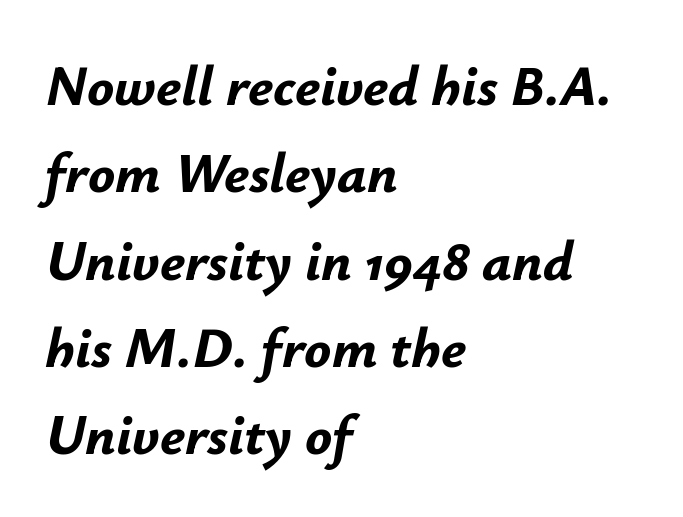
Q: Is the text bold? A: Yes.
Q: Is the text italic (slanted)? A: Yes, it leans right by about 12 degrees.
Q: Is the text underlined? A: No.
Q: How is the paragraph aligned? A: Left-aligned.
Q: Is the spacing between letters normal or unusually wide? A: Normal.
Q: Is the spacing between lines tight, normal or loose? A: Normal.
Q: Width (condensed, normal, or wide)? A: Normal.
Q: Stroke contrast? A: Low.
Q: x-height? A: Small.
Q: Monospaced? A: No.
